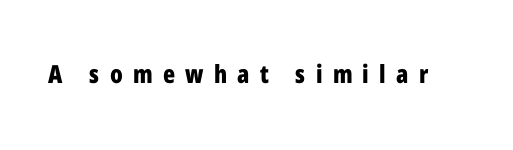
{"italic": "no", "bold": "yes", "underline": "no", "letter_spacing": "wide", "letter_spacing_em": 0.41, "glyph_px": 25}
